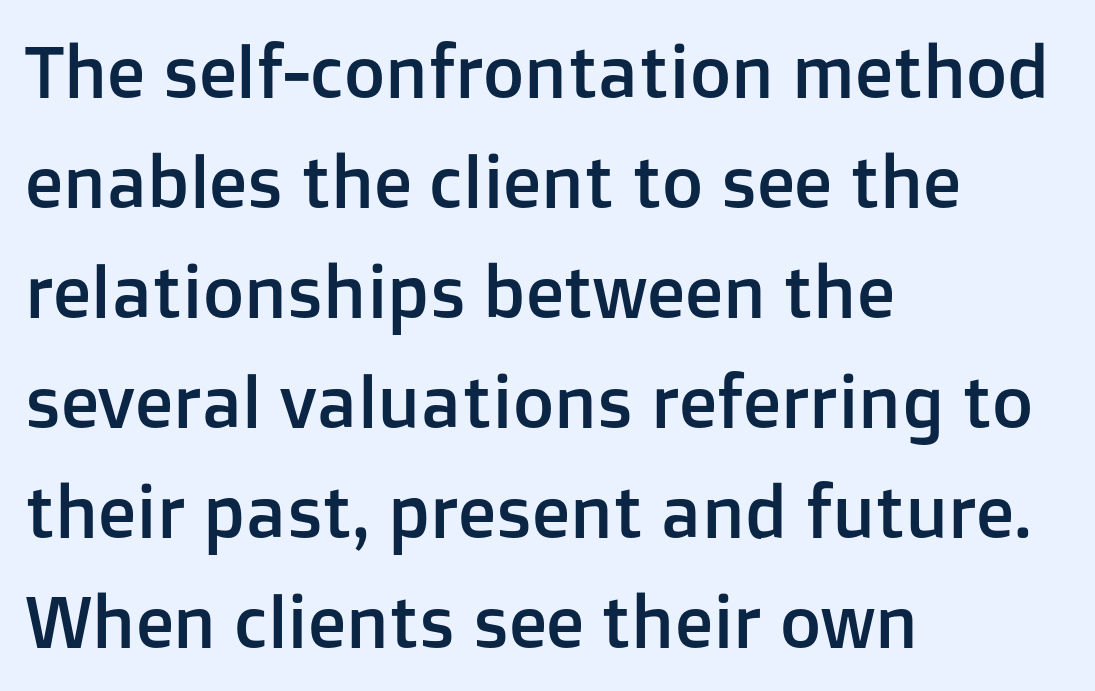
{"serif": "no", "italic": "no", "width": "normal", "stroke_contrast": "low", "x_height": "medium", "monospaced": "no", "underline": "no", "align": "left", "line_spacing": "normal", "line_spacing_ratio": 1.55, "letter_spacing": "normal", "letter_spacing_em": 0.0, "glyph_px": 71}
